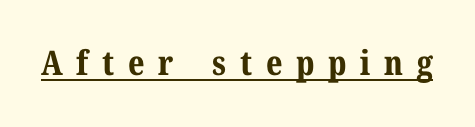
Is this a fixed-width face? No — the glyphs have proportional, varying widths. What kind of face is this? One with serifs. Does the weight exceed regular? Yes, all the way to bold. A typesetter would mark this as roman, not italic. The rendering inserts visible extra space after every character.
